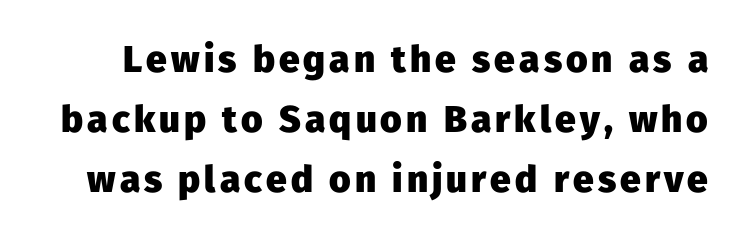
Q: Is the text bold? A: Yes.
Q: Is the text italic (slanted)? A: No, it is upright.
Q: Is the typeface a serif or a sans-serif typeface? A: Sans-serif.
Q: Is the text underlined? A: No.
Q: Is the spacing between lines tight, normal or loose? A: Normal.
Q: Width (condensed, normal, or wide)? A: Normal.
Q: Stroke contrast? A: Low.
Q: x-height? A: Medium.
Q: Monospaced? A: No.
